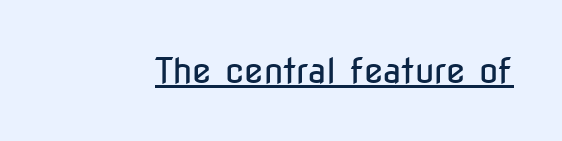
The image shows 35 px regular-weight, condensed sans-serif type, upright; set normal letter spacing, underlined; low stroke contrast and a medium x-height.
